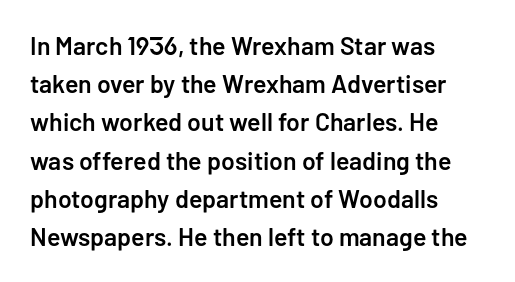
How heavy is the stroke? Medium-heavy — a semibold, shy of bold. Summary of vertical rhythm: regular, with standard interline spacing. Underline: absent. Inter-character spacing is left at the font's built-in metrics. A student would call this left alignment; a typographer would say flush left, rag right. Italic? Not at all — the glyphs are vertical.
